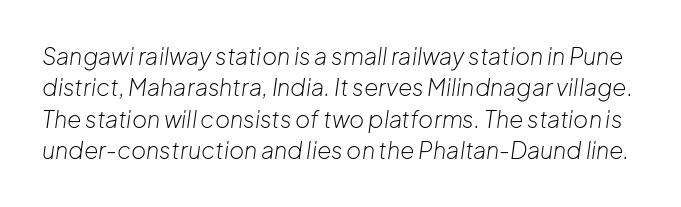
Q: Is the text bold? A: No.
Q: Is the text italic (slanted)? A: Yes, it leans right by about 8 degrees.
Q: Is the text underlined? A: No.
Q: Is the spacing between letters normal or unusually wide? A: Normal.
Q: Is the spacing between lines tight, normal or loose? A: Normal.
